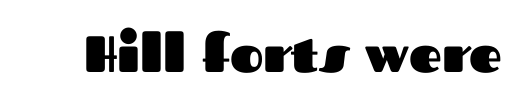
{"serif": "no", "italic": "no", "bold": "yes", "weight": "heavy", "width": "normal", "stroke_contrast": "medium", "x_height": "medium", "monospaced": "no", "underline": "no", "letter_spacing": "normal", "letter_spacing_em": 0.0, "glyph_px": 51}
